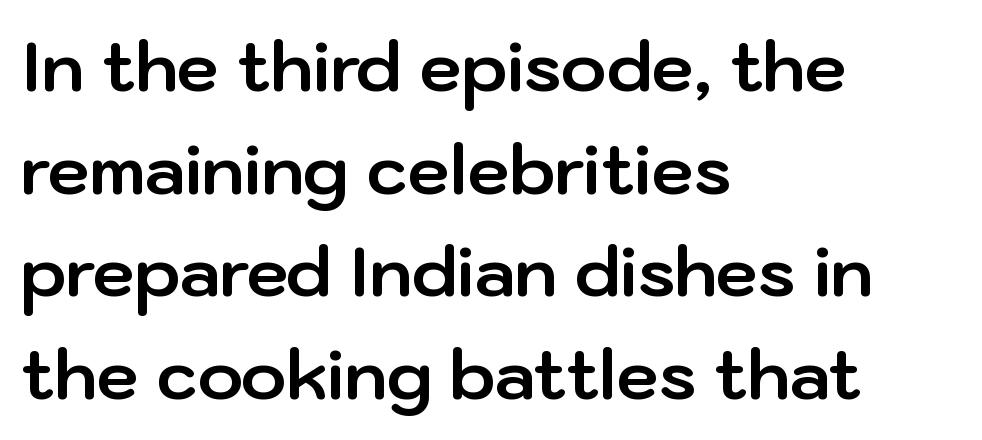
Q: Is the text bold? A: Yes.
Q: Is the text italic (slanted)? A: No, it is upright.
Q: Is the typeface a serif or a sans-serif typeface? A: Sans-serif.
Q: Is the text underlined? A: No.
Q: How is the paragraph aligned? A: Left-aligned.
Q: Is the spacing between letters normal or unusually wide? A: Normal.
Q: Is the spacing between lines tight, normal or loose? A: Normal.
Q: Width (condensed, normal, or wide)? A: Normal.
Q: Stroke contrast? A: Low.
Q: x-height? A: Medium.
Q: Monospaced? A: No.
